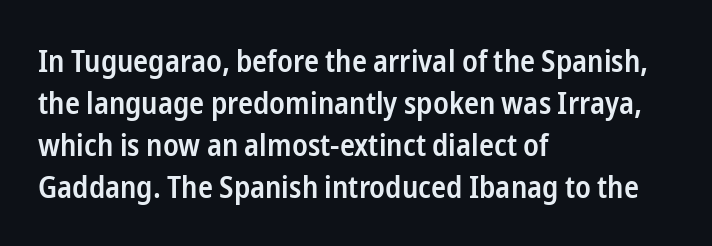
The image shows 31 px semibold, condensed sans-serif type, upright; set left-aligned, normal line spacing (1.35x), normal letter spacing, not underlined; low stroke contrast and a medium x-height.
